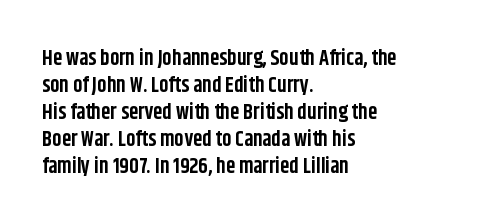
Q: Is the text bold? A: Yes.
Q: Is the text italic (slanted)? A: No, it is upright.
Q: Is the text underlined? A: No.
Q: How is the paragraph aligned? A: Left-aligned.
Q: Is the spacing between letters normal or unusually wide? A: Normal.
Q: Is the spacing between lines tight, normal or loose? A: Normal.
